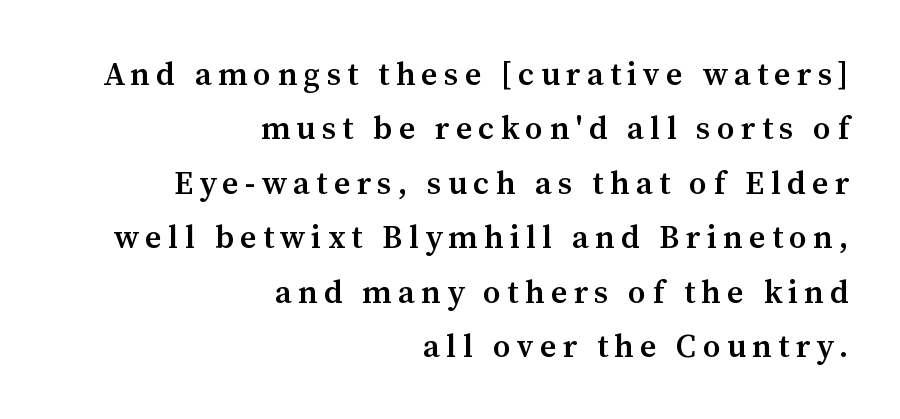
This is serif lettering, the kind often seen in printed books. Regular leading. What stands out about the letter spacing? Its width — letters are far apart. The space directly below the letters is spotless. Set as a demibold, roughly 600 on the weight scale.
